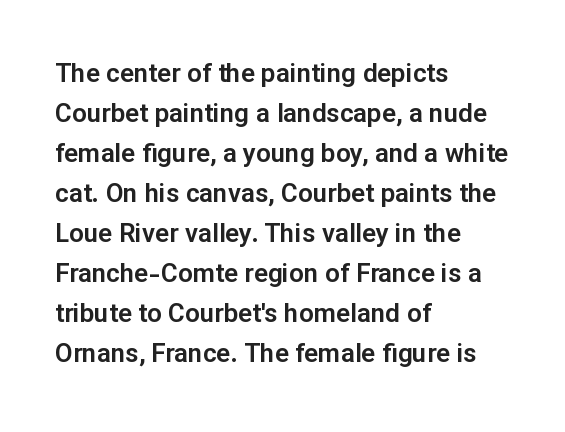
The image shows 26 px text type, upright; set left-aligned, normal line spacing (1.54x), normal letter spacing, not underlined.
